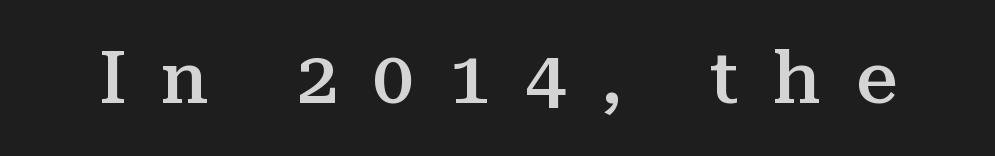
You can tell from the footed stems that serif type was used. Set as a demibold, roughly 600 on the weight scale. A typesetter would call this proportional, since set widths differ per character. Check under the words: just untouched page. The face used here is rendered with a markedly widened letterfit.
